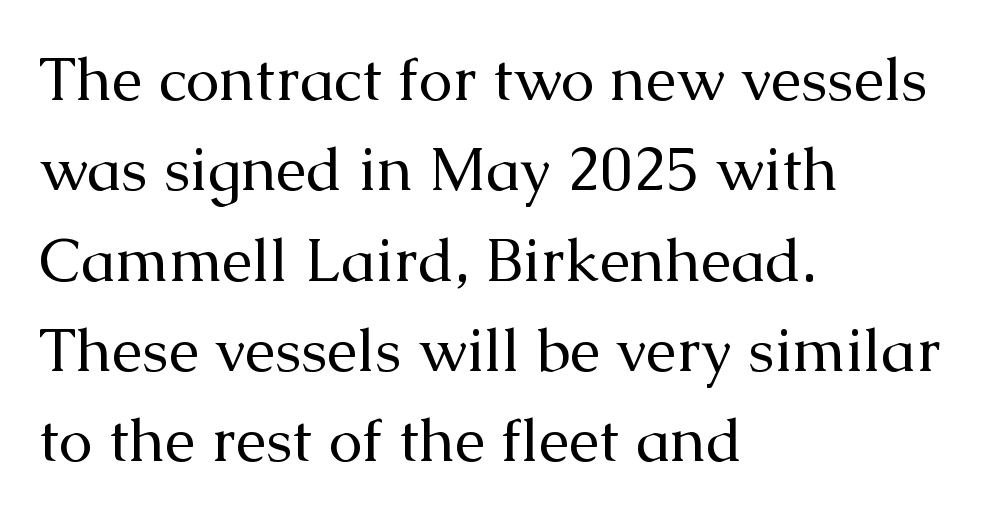
{"serif": "yes", "italic": "no", "bold": "no", "weight": "regular", "width": "normal", "stroke_contrast": "medium", "x_height": "medium", "monospaced": "no", "underline": "no", "align": "left", "line_spacing": "normal", "line_spacing_ratio": 1.48, "letter_spacing": "normal", "letter_spacing_em": 0.0, "glyph_px": 61}
